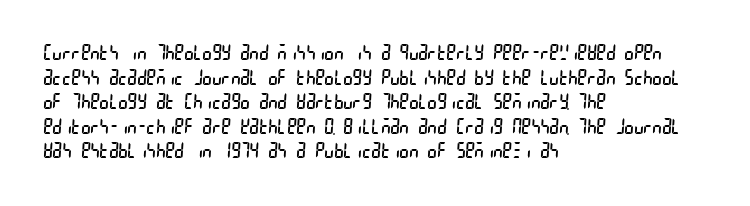
{"bold": "no", "underline": "no", "align": "left", "line_spacing_ratio": 1.23, "letter_spacing": "normal", "letter_spacing_em": 0.0, "glyph_px": 20}
